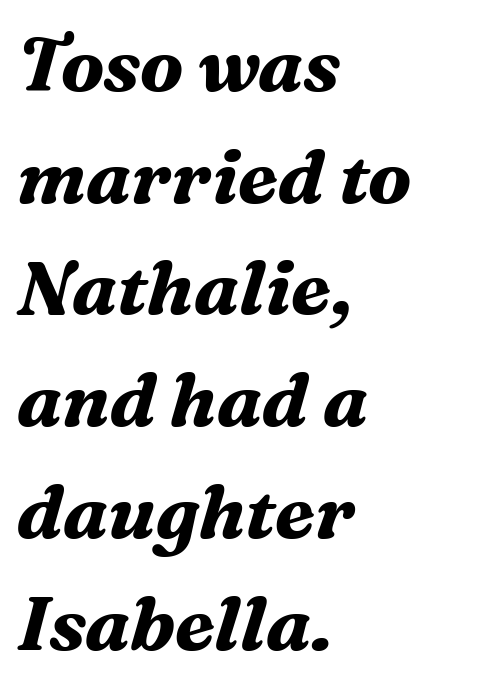
The image shows 75 px bold serif type, italic (leaning right); set left-aligned, normal line spacing (1.49x), normal letter spacing, not underlined; medium stroke contrast and a medium x-height.
